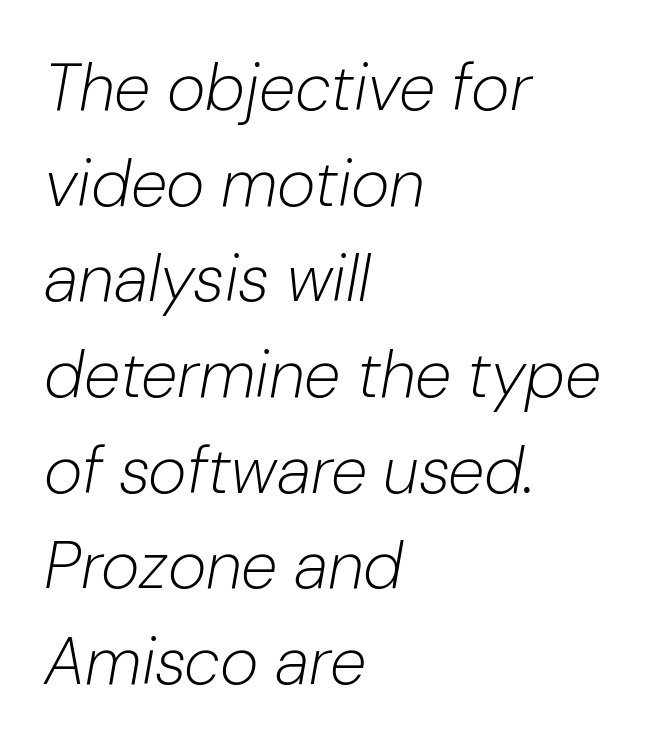
Q: Is the text bold? A: No.
Q: Is the text italic (slanted)? A: Yes, it leans right by about 10 degrees.
Q: Is the text underlined? A: No.
Q: How is the paragraph aligned? A: Left-aligned.
Q: Is the spacing between letters normal or unusually wide? A: Normal.
Q: Is the spacing between lines tight, normal or loose? A: Normal.
Q: Width (condensed, normal, or wide)? A: Normal.
Q: Stroke contrast? A: Low.
Q: x-height? A: Medium.
Q: Monospaced? A: No.
